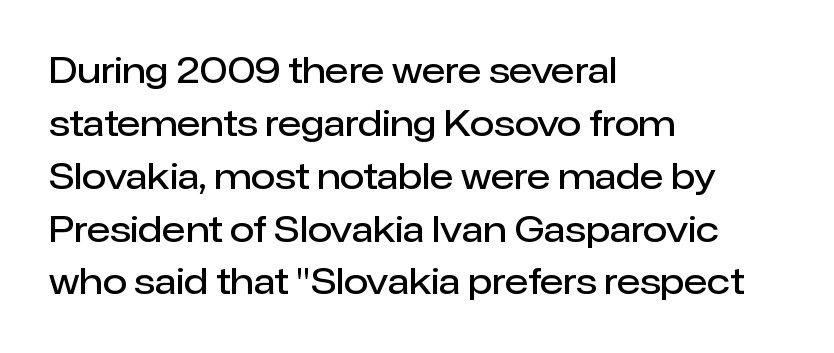
Q: Is the text bold? A: Semi-bold.
Q: Is the text italic (slanted)? A: No, it is upright.
Q: Is the typeface a serif or a sans-serif typeface? A: Sans-serif.
Q: Is the text underlined? A: No.
Q: How is the paragraph aligned? A: Left-aligned.
Q: Is the spacing between letters normal or unusually wide? A: Normal.
Q: Is the spacing between lines tight, normal or loose? A: Normal.
Q: Width (condensed, normal, or wide)? A: Normal.
Q: Stroke contrast? A: Low.
Q: x-height? A: Medium.
Q: Monospaced? A: No.
